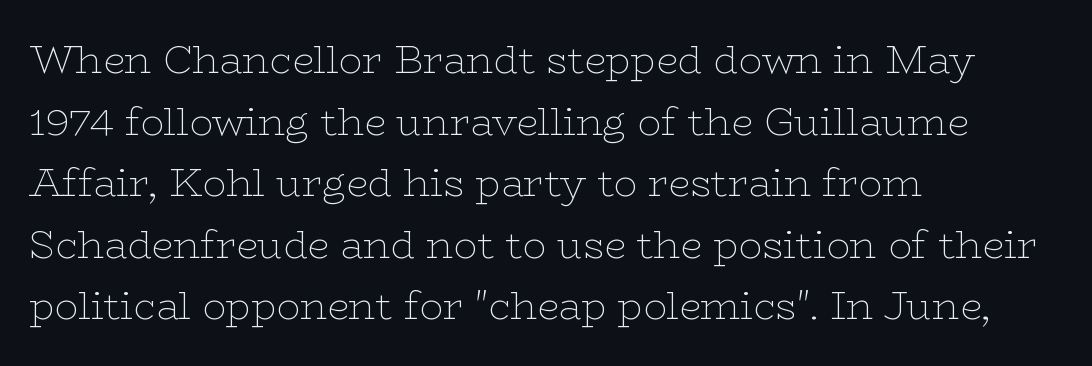
Normally led — the rows are evenly, conventionally spaced. The gaps between neighbouring characters are ordinary and unremarkable. Posture: straight, roman, zero tilt. Where is the straight margin? On the left.
